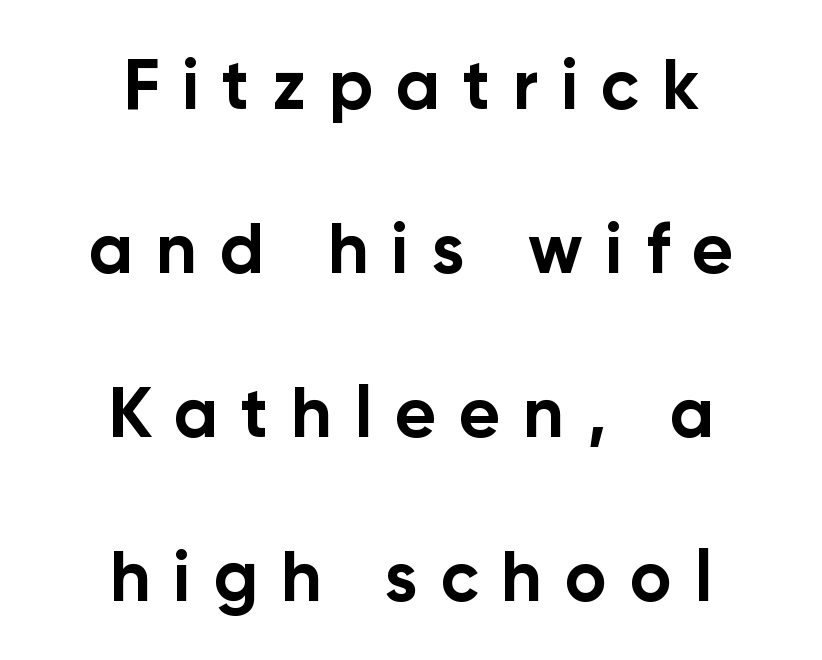
The typesetter chose a symmetrical, centered arrangement here. Does the weight exceed regular? Yes, all the way to bold. Do the characters align in a grid? No, the font is proportional. Unmarked baselines from the first word to the last.
